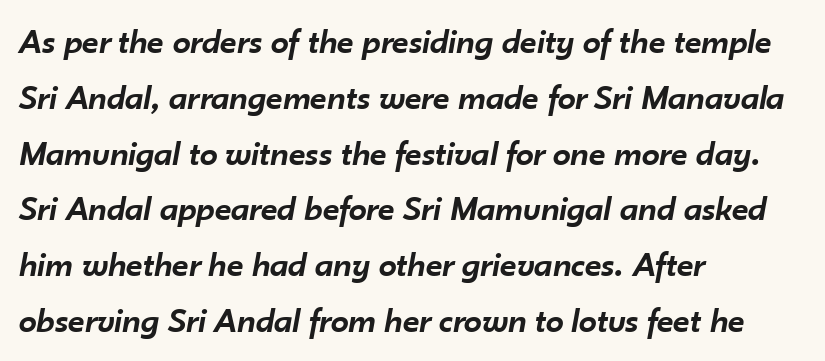
Q: Is the text bold? A: Semi-bold.
Q: Is the text italic (slanted)? A: Yes, it leans right by about 10 degrees.
Q: Is the text underlined? A: No.
Q: How is the paragraph aligned? A: Left-aligned.
Q: Is the spacing between letters normal or unusually wide? A: Normal.
Q: Is the spacing between lines tight, normal or loose? A: Normal.
Q: Width (condensed, normal, or wide)? A: Normal.
Q: Stroke contrast? A: Low.
Q: x-height? A: Small.
Q: Monospaced? A: No.
